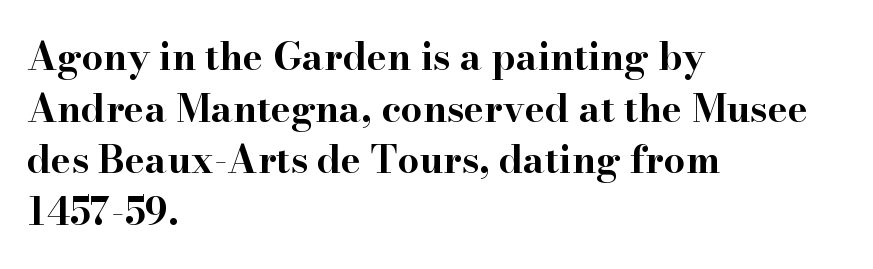
Does the type have serifs? Yes, each stem ends in a small foot. Each word holds together tightly as a unit, with standard inter-letter gaps. The foot of each line stays bare and open. Does the lettering tilt? It doesn't — this is upright. This sample has the flowing, uneven cadence of proportional lettering. The rows are spaced the way most documents space them.
